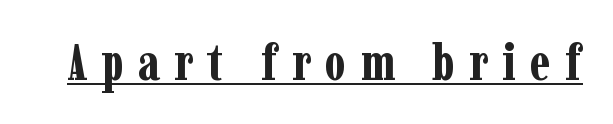
Q: Is the text bold? A: Yes.
Q: Is the text italic (slanted)? A: No, it is upright.
Q: Is the typeface a serif or a sans-serif typeface? A: Serif.
Q: Is the text underlined? A: Yes.
Q: Is the spacing between letters normal or unusually wide? A: Unusually wide.
Q: Width (condensed, normal, or wide)? A: Condensed.
Q: Stroke contrast? A: Low.
Q: x-height? A: Medium.
Q: Monospaced? A: No.
